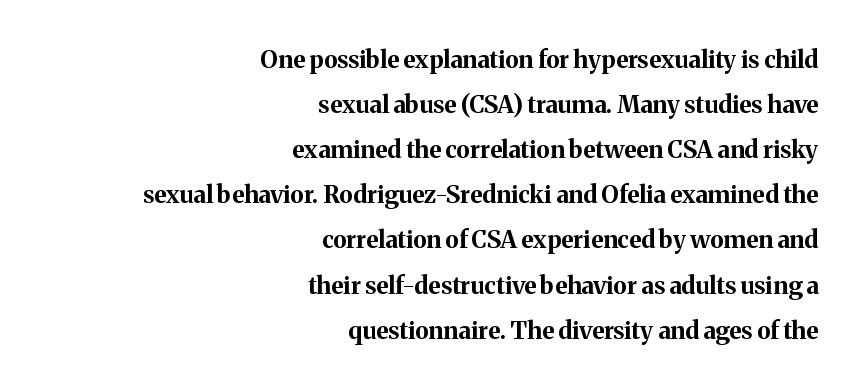
Check under the words: just untouched page. If you drew a line through each stem, it would be perfectly vertical. Notice how the passage keeps a crisp vertical edge on the right only. Compared with typical body copy, the letter spacing here is the same. The face used here has the dense, thick strokes of a bold.
